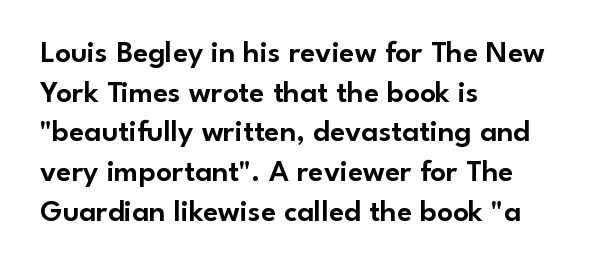
Q: Is the text italic (slanted)? A: No, it is upright.
Q: Is the typeface a serif or a sans-serif typeface? A: Sans-serif.
Q: Is the text underlined? A: No.
Q: How is the paragraph aligned? A: Left-aligned.
Q: Is the spacing between letters normal or unusually wide? A: Normal.
Q: Is the spacing between lines tight, normal or loose? A: Normal.
Q: Width (condensed, normal, or wide)? A: Normal.
Q: Stroke contrast? A: Low.
Q: x-height? A: Small.
Q: Monospaced? A: No.
